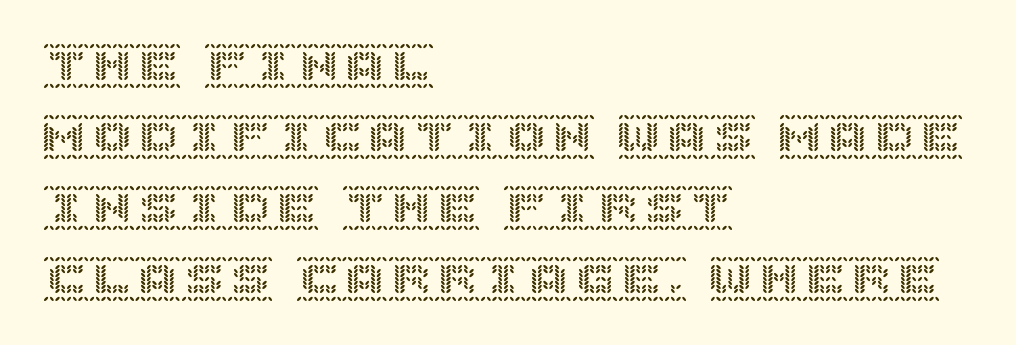
{"italic": "no", "width": "normal", "x_height": "large", "underline": "no", "align": "left", "line_spacing": "normal", "line_spacing_ratio": 1.54, "letter_spacing": "normal", "letter_spacing_em": 0.0, "glyph_px": 46}
